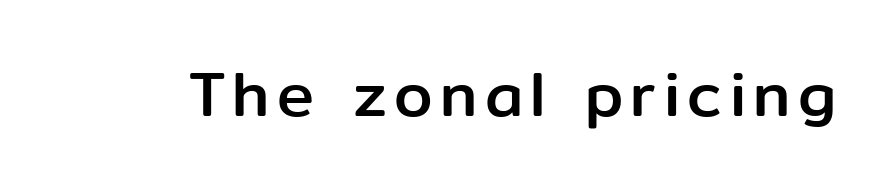
{"serif": "no", "italic": "no", "width": "normal", "stroke_contrast": "low", "x_height": "medium", "monospaced": "no", "underline": "no", "glyph_px": 62}
